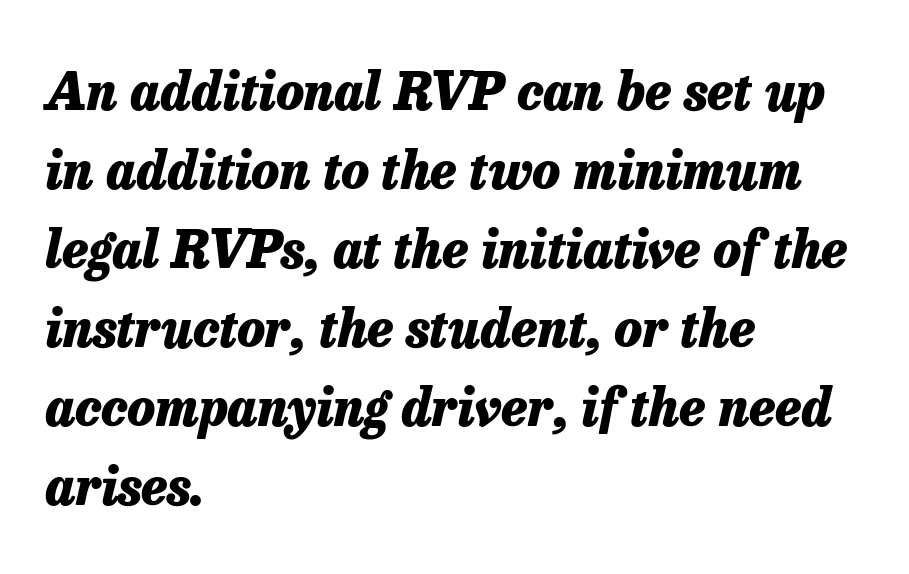
Q: Is the text bold? A: Yes.
Q: Is the text italic (slanted)? A: Yes, it leans right by about 13 degrees.
Q: Is the text underlined? A: No.
Q: How is the paragraph aligned? A: Left-aligned.
Q: Is the spacing between letters normal or unusually wide? A: Normal.
Q: Is the spacing between lines tight, normal or loose? A: Normal.
Q: Width (condensed, normal, or wide)? A: Normal.
Q: Stroke contrast? A: Low.
Q: x-height? A: Medium.
Q: Monospaced? A: No.
